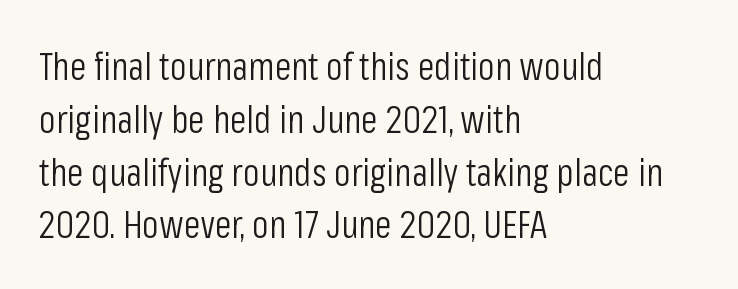
This rendering leaves character spacing at its baseline value. Each stroke keeps to a modest, everyday thickness or less. How would I describe the line gaps? Plain and ordinary. Quick note: underline off. The lines are quadded left.
